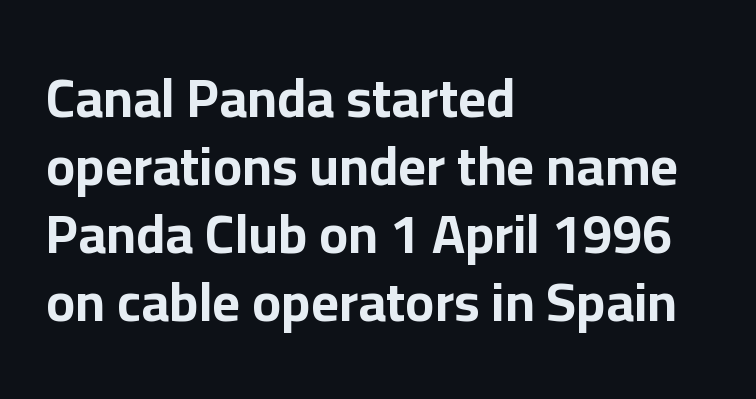
{"serif": "no", "italic": "no", "bold": "yes", "weight": "bold", "width": "normal", "stroke_contrast": "low", "x_height": "medium", "monospaced": "no", "underline": "no", "align": "left", "line_spacing": "normal", "line_spacing_ratio": 1.26, "letter_spacing": "normal", "letter_spacing_em": 0.0, "glyph_px": 54}
